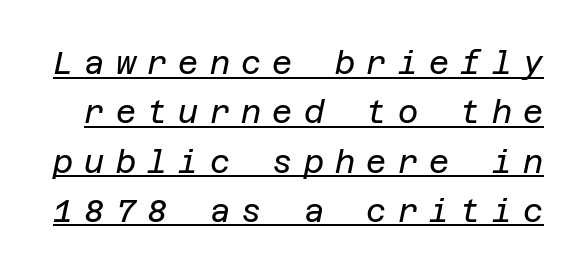
Q: Is the text bold? A: No.
Q: Is the text italic (slanted)? A: Yes, it leans right by about 12 degrees.
Q: Is the text underlined? A: Yes.
Q: Is the spacing between letters normal or unusually wide? A: Unusually wide.
Q: Is the spacing between lines tight, normal or loose? A: Normal.
Q: Width (condensed, normal, or wide)? A: Normal.
Q: Stroke contrast? A: Low.
Q: x-height? A: Large.
